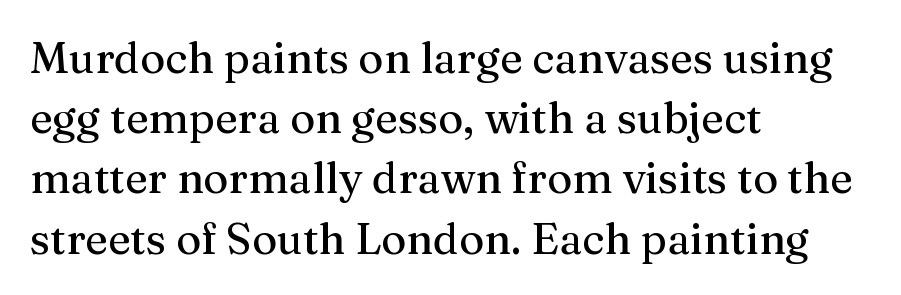
{"serif": "yes", "italic": "no", "width": "normal", "stroke_contrast": "medium", "x_height": "medium", "monospaced": "no", "underline": "no", "align": "left", "line_spacing": "normal", "line_spacing_ratio": 1.4, "letter_spacing": "normal", "letter_spacing_em": 0.0, "glyph_px": 43}
